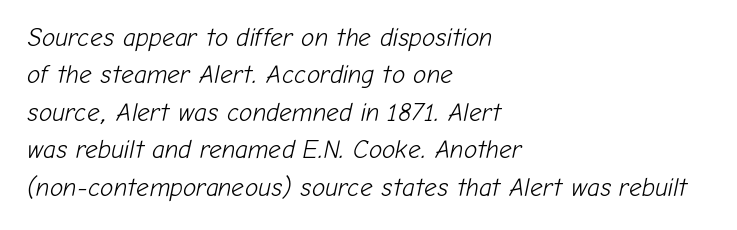
Q: Is the text bold? A: No.
Q: Is the text italic (slanted)? A: Yes, it leans right by about 12 degrees.
Q: Is the text underlined? A: No.
Q: How is the paragraph aligned? A: Left-aligned.
Q: Is the spacing between letters normal or unusually wide? A: Normal.
Q: Is the spacing between lines tight, normal or loose? A: Normal.
